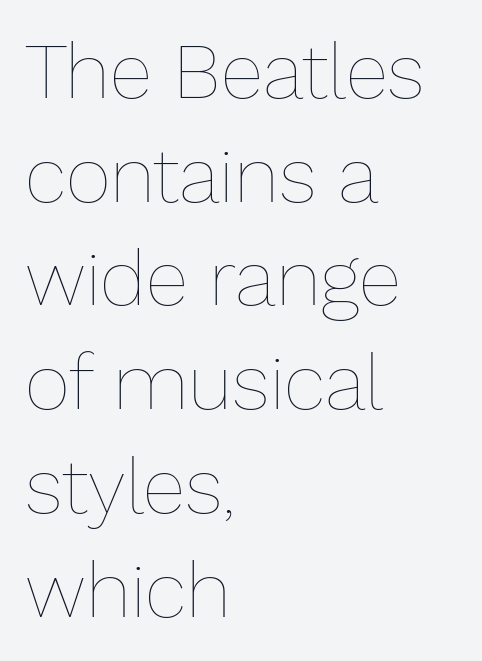
Notice how the passage keeps a crisp vertical edge on the left only. Tracking here is standard; glyphs follow each other at the usual distance. The typeface has the unassuming heft of standard copy or less. Character widths vary here, with narrow letters taking less room than wide ones.
